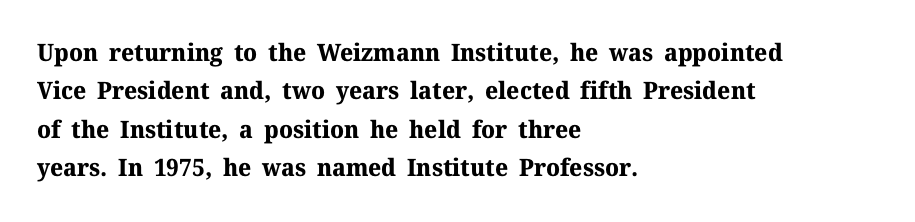
{"italic": "no", "bold": "yes", "underline": "no", "align": "left", "line_spacing": "normal", "line_spacing_ratio": 1.6, "letter_spacing": "normal", "letter_spacing_em": 0.0, "glyph_px": 24}
